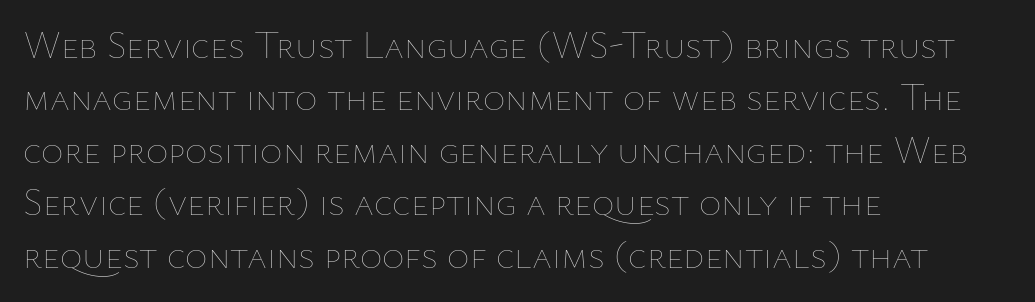
The image shows 38 px thin type, upright; set left-aligned, normal line spacing (1.38x), normal letter spacing, not underlined; low stroke contrast and a medium x-height.
